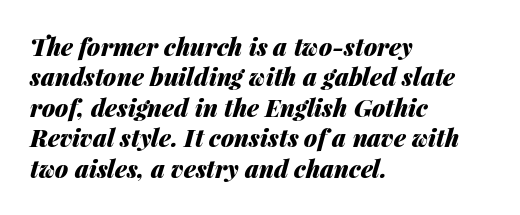
{"italic": "yes", "lean": "right", "slant_degrees": 14, "bold": "yes", "underline": "no", "align": "left", "line_spacing": "normal", "line_spacing_ratio": 1.27, "letter_spacing": "normal", "letter_spacing_em": 0.0, "glyph_px": 24}
